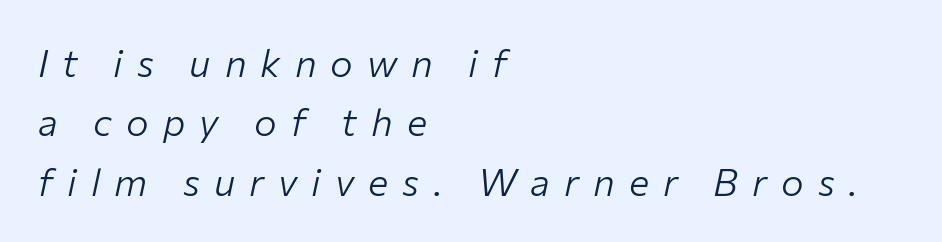
The image shows 38 px light type, italic (leaning right); set left-aligned, normal line spacing (1.56x), unusually wide letter spacing (+0.37 em), not underlined; low stroke contrast and a medium x-height.
